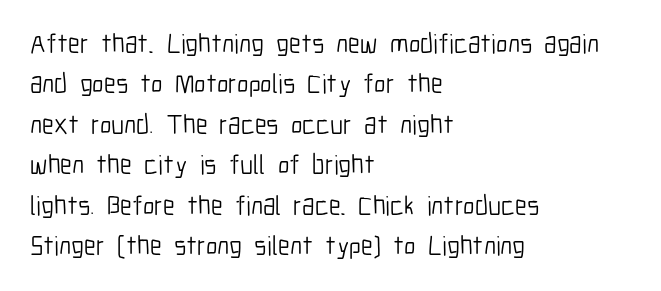
The image shows 27 px text type, upright; set left-aligned, normal line spacing (1.5x), normal letter spacing, not underlined.
